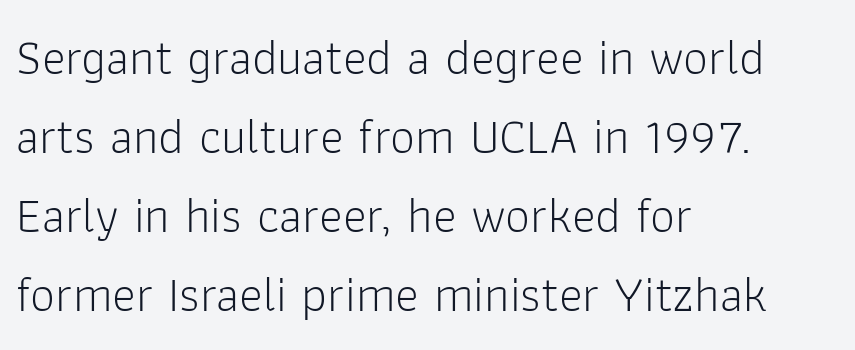
{"serif": "no", "italic": "no", "bold": "no", "weight": "light", "width": "normal", "stroke_contrast": "low", "x_height": "medium", "monospaced": "no", "underline": "no", "align": "left", "line_spacing": "normal", "line_spacing_ratio": 1.58, "letter_spacing": "normal", "letter_spacing_em": 0.0, "glyph_px": 50}
